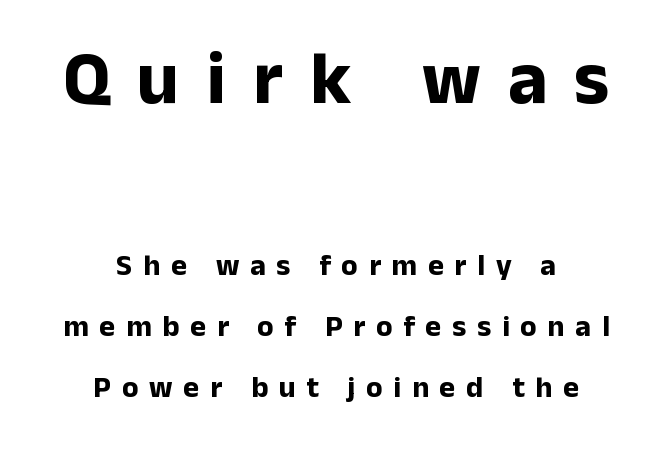
Do the letters lean? They stand straight. A clean baseline with only descenders dipping below it. Two sizes are in play, and the larger belongs to the first block. Check where the strokes stop: nothing finishes them off — pure sans.
